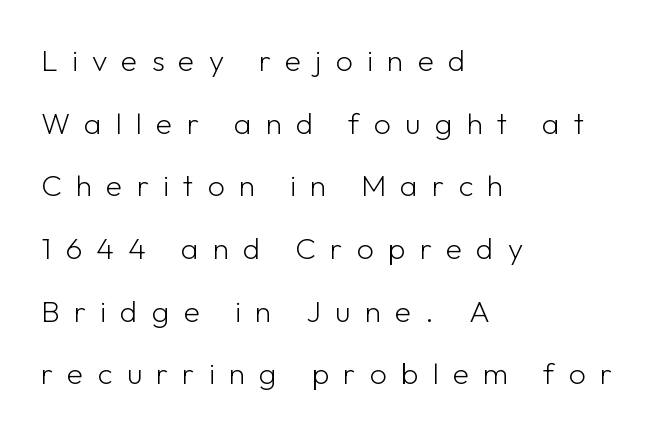
The image shows 30 px light sans-serif type, upright; set left-aligned, loose line spacing (2.09x), unusually wide letter spacing (+0.47 em), not underlined; low stroke contrast and a medium x-height.
